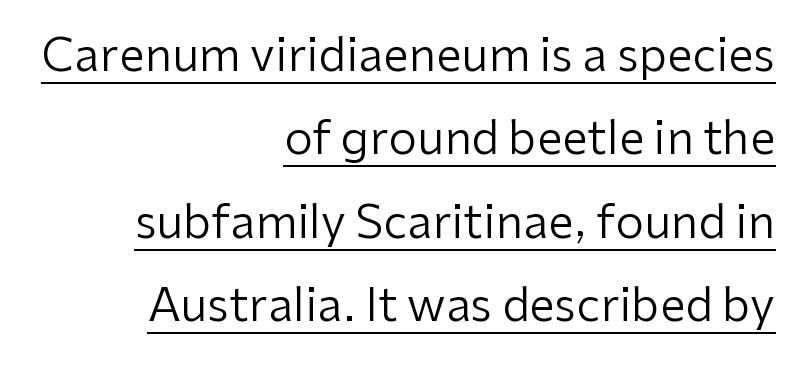
{"serif": "no", "italic": "no", "bold": "no", "weight": "regular", "width": "normal", "stroke_contrast": "low", "x_height": "medium", "monospaced": "no", "underline": "yes", "align": "right", "line_spacing_ratio": 1.81, "letter_spacing": "normal", "letter_spacing_em": 0.0, "glyph_px": 46}
